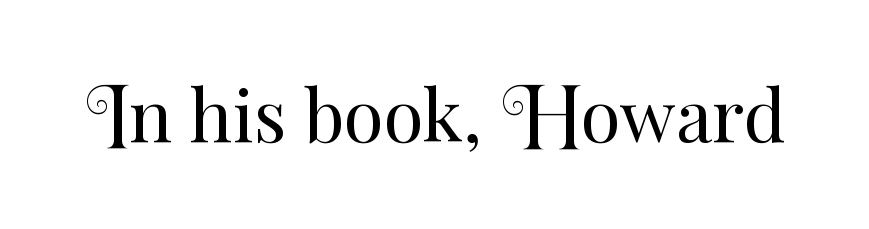
Q: Is the text bold? A: No.
Q: Is the text italic (slanted)? A: No, it is upright.
Q: Is the text underlined? A: No.
Q: Is the spacing between letters normal or unusually wide? A: Normal.
Q: Width (condensed, normal, or wide)? A: Normal.
Q: Stroke contrast? A: Medium.
Q: x-height? A: Small.
Q: Monospaced? A: No.
